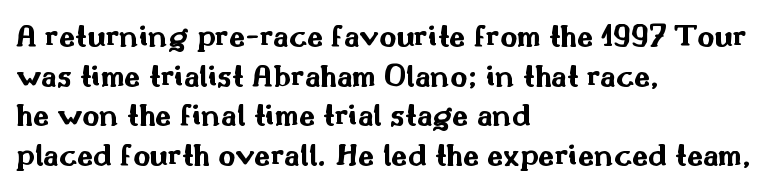
{"serif": "no", "italic": "no", "bold": "yes", "weight": "bold", "width": "wide", "stroke_contrast": "medium", "x_height": "small", "monospaced": "no", "underline": "no", "align": "left", "line_spacing_ratio": 1.2, "letter_spacing": "normal", "letter_spacing_em": 0.0, "glyph_px": 33}
